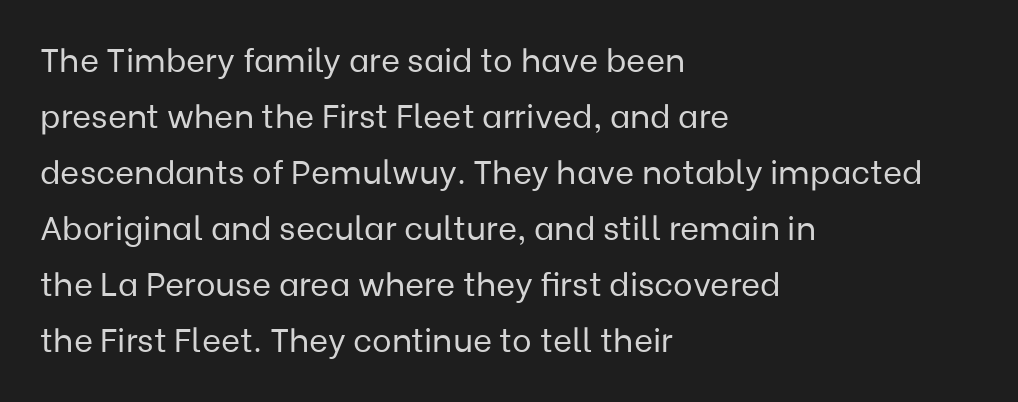
Nothing unusual about the tracking: characters are spaced as the font intends. Check the space under the baseline: it is left empty. Notice how the stems are strictly vertical — no italics here. Interline gaps are of average width in this sample.
